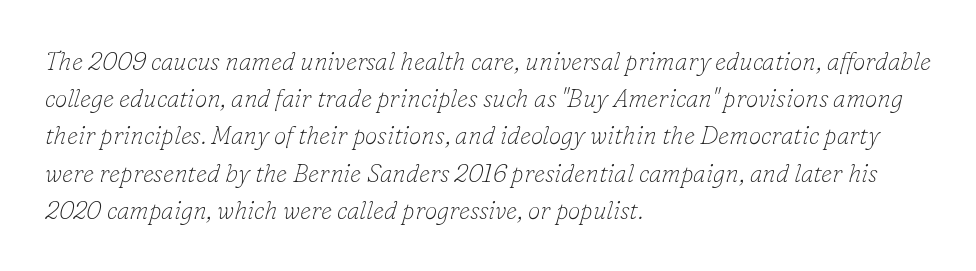
{"italic": "yes", "lean": "right", "slant_degrees": 16, "bold": "no", "underline": "no", "align": "left", "line_spacing": "normal", "line_spacing_ratio": 1.49, "letter_spacing": "normal", "letter_spacing_em": 0.0, "glyph_px": 25}
